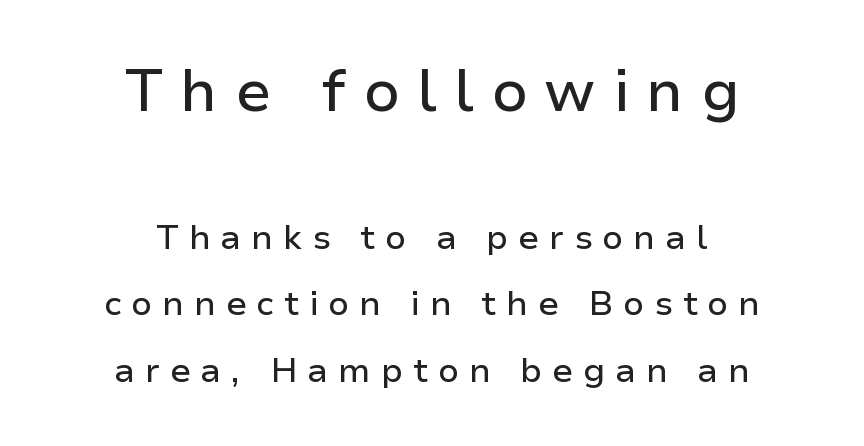
Q: Is the text italic (slanted)? A: No, it is upright.
Q: Is the typeface a serif or a sans-serif typeface? A: Sans-serif.
Q: Is the text underlined? A: No.
Q: How is the paragraph aligned? A: Centered.
Q: Is the spacing between letters normal or unusually wide? A: Unusually wide.
Q: Is the spacing between lines tight, normal or loose? A: Loose.
Q: Which block of text is set in a larger size, the first (top) or the second (bottom)? A: The first (top) one.
Q: Width (condensed, normal, or wide)? A: Normal.
Q: Stroke contrast? A: Low.
Q: x-height? A: Medium.
Q: Monospaced? A: No.
